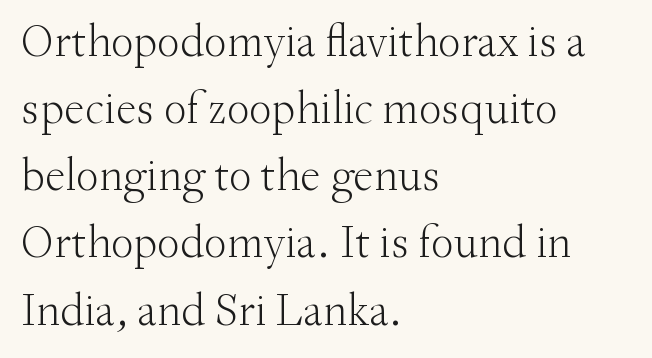
The image shows 46 px light serif type, upright; set left-aligned, normal line spacing (1.46x), normal letter spacing, not underlined; medium stroke contrast and a small x-height.
